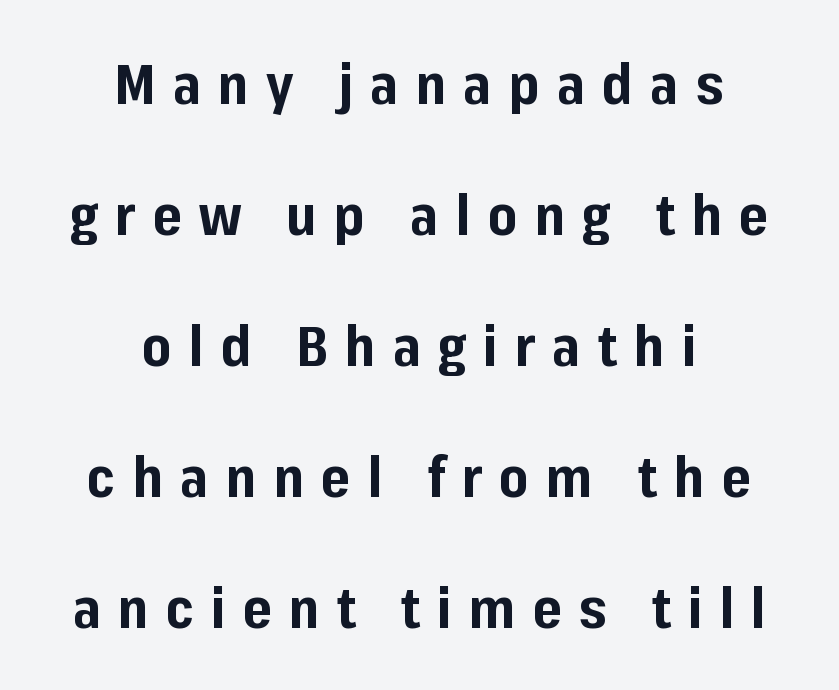
The image shows 56 px bold sans-serif type, upright; set centered, loose line spacing (2.34x), unusually wide letter spacing (+0.3 em), not underlined; low stroke contrast and a medium x-height.
